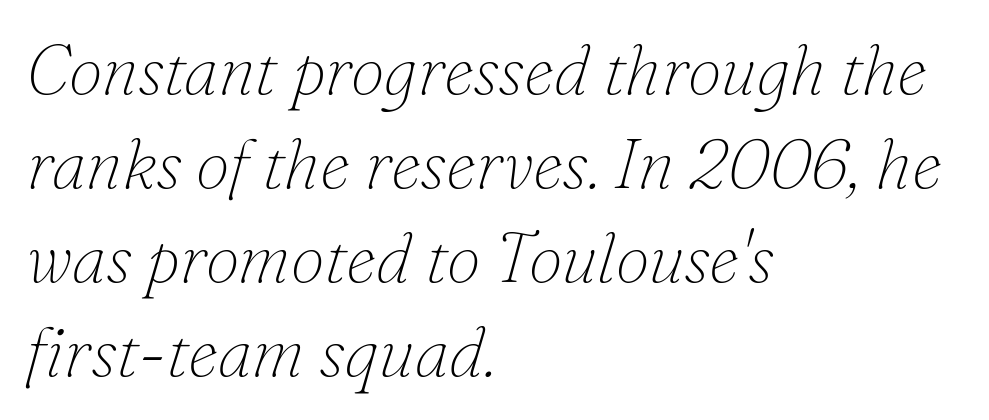
{"serif": "yes", "italic": "yes", "lean": "right", "slant_degrees": 16, "bold": "no", "weight": "thin", "width": "normal", "stroke_contrast": "low", "x_height": "small", "monospaced": "no", "underline": "no", "align": "left", "line_spacing": "normal", "line_spacing_ratio": 1.36, "letter_spacing": "normal", "letter_spacing_em": 0.0, "glyph_px": 69}
